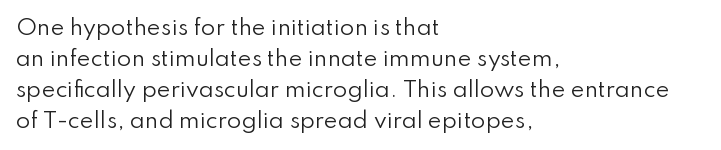
Q: Is the text bold? A: No.
Q: Is the text italic (slanted)? A: No, it is upright.
Q: Is the text underlined? A: No.
Q: How is the paragraph aligned? A: Left-aligned.
Q: Is the spacing between letters normal or unusually wide? A: Normal.
Q: Is the spacing between lines tight, normal or loose? A: Normal.
